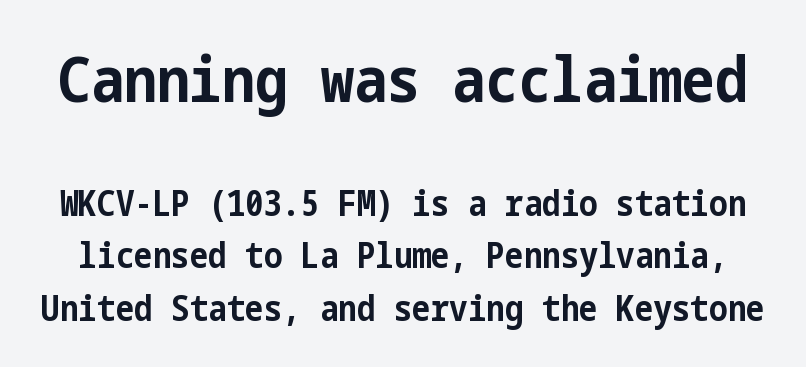
{"serif": "no", "italic": "no", "bold": "yes", "weight": "bold", "width": "condensed", "stroke_contrast": "low", "x_height": "medium", "underline": "no", "line_spacing": "normal", "line_spacing_ratio": 1.5, "letter_spacing": "normal", "letter_spacing_em": 0.0, "larger_block": "first", "size_ratio": 1.77, "glyph_px": 62}
